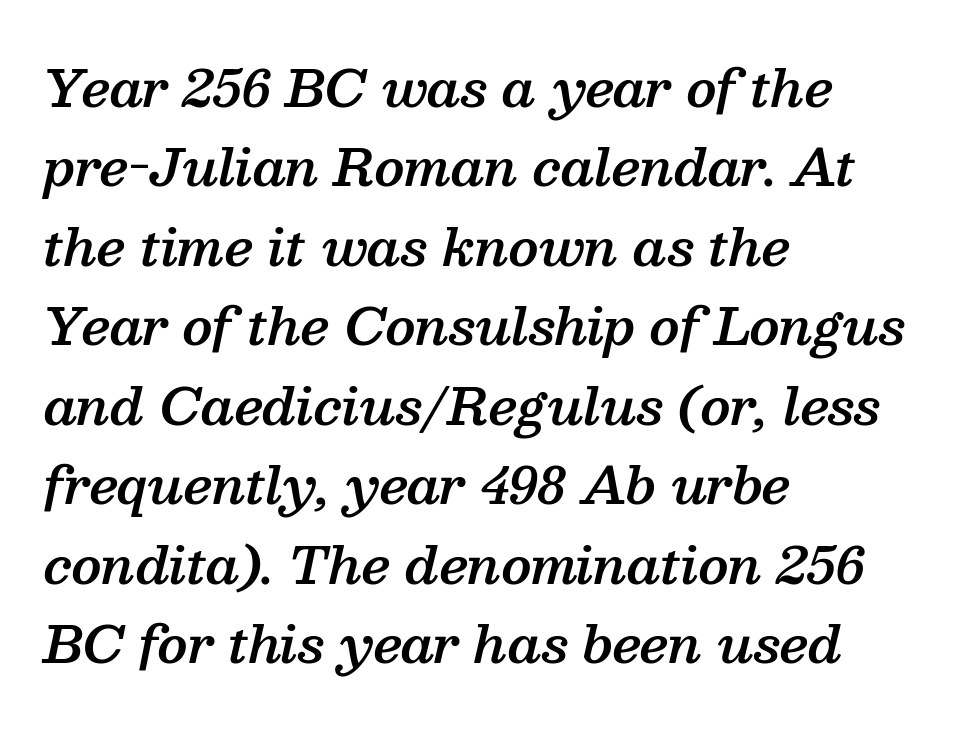
{"serif": "yes", "italic": "yes", "lean": "right", "slant_degrees": 13, "bold": "semi", "weight": "semibold", "width": "normal", "stroke_contrast": "medium", "x_height": "medium", "monospaced": "no", "underline": "no", "align": "left", "line_spacing": "normal", "line_spacing_ratio": 1.59, "letter_spacing": "normal", "letter_spacing_em": 0.0, "glyph_px": 50}
